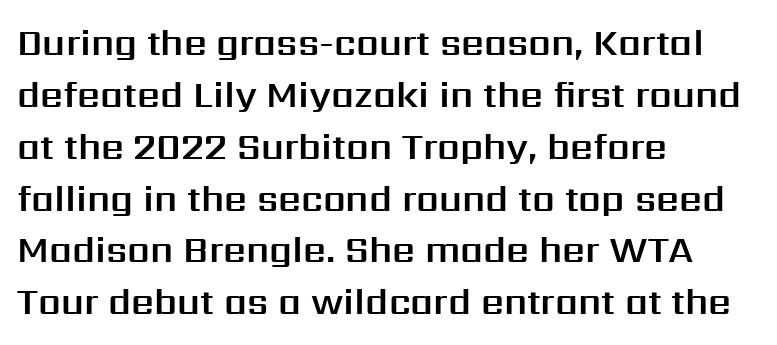
{"serif": "no", "italic": "no", "width": "normal", "stroke_contrast": "medium", "x_height": "medium", "monospaced": "no", "underline": "no", "align": "left", "line_spacing": "normal", "line_spacing_ratio": 1.44, "letter_spacing": "normal", "letter_spacing_em": 0.0, "glyph_px": 36}
